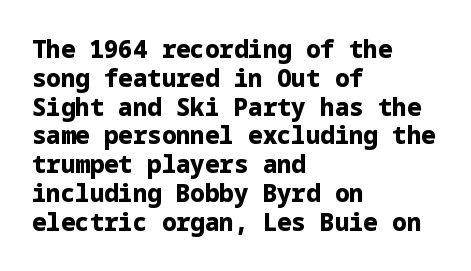
{"italic": "no", "bold": "yes", "underline": "no", "align": "left", "line_spacing_ratio": 1.2, "letter_spacing": "normal", "letter_spacing_em": 0.0, "glyph_px": 24}
